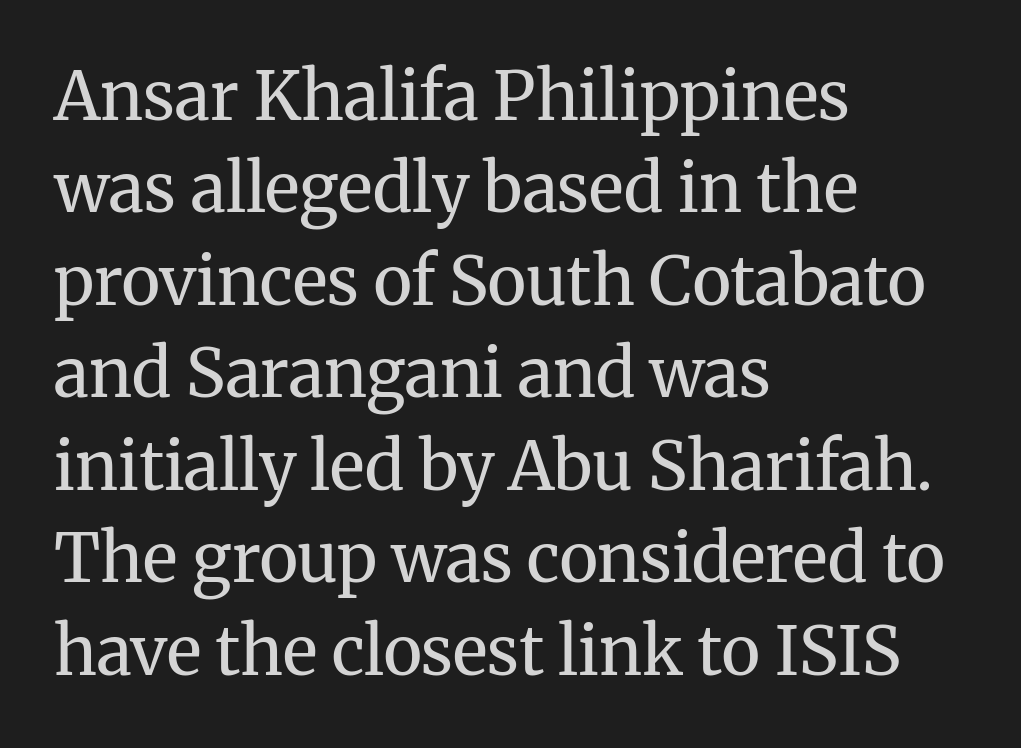
{"serif": "yes", "italic": "no", "bold": "no", "weight": "regular", "width": "normal", "stroke_contrast": "medium", "x_height": "medium", "monospaced": "no", "underline": "no", "align": "left", "line_spacing": "normal", "line_spacing_ratio": 1.38, "letter_spacing": "normal", "letter_spacing_em": 0.0, "glyph_px": 67}
